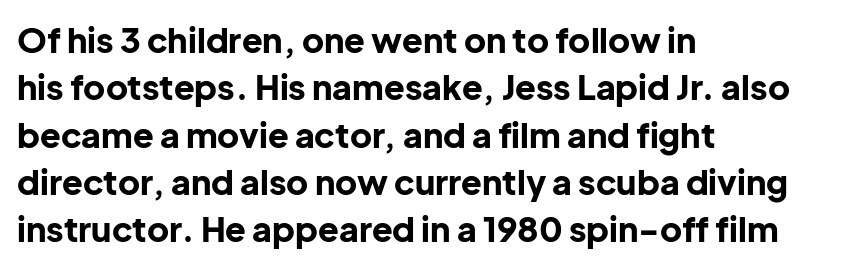
The lines are quadded left. Lines of text with bare space underneath. This rendering leaves character spacing at its baseline value. Ordinary non-slanted type is in use. I'd call this a sans setting — the letters go barefoot.
